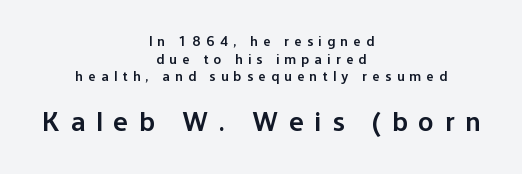
Q: Is the text bold? A: Semi-bold.
Q: Is the text italic (slanted)? A: No, it is upright.
Q: Is the typeface a serif or a sans-serif typeface? A: Sans-serif.
Q: Is the text underlined? A: No.
Q: How is the paragraph aligned? A: Centered.
Q: Is the spacing between letters normal or unusually wide? A: Unusually wide.
Q: Is the spacing between lines tight, normal or loose? A: Normal.
Q: Which block of text is set in a larger size, the first (top) or the second (bottom)? A: The second (bottom) one.
Q: Width (condensed, normal, or wide)? A: Normal.
Q: Stroke contrast? A: Low.
Q: x-height? A: Medium.
Q: Monospaced? A: No.
